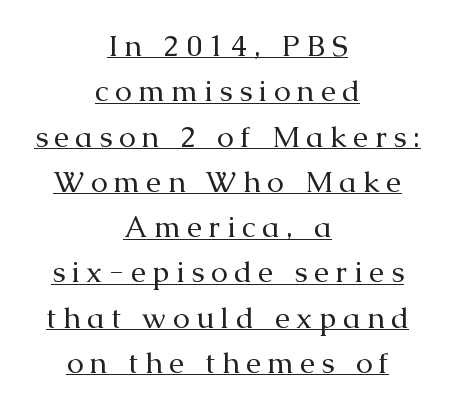
Heaviness? Minimal to ordinary, like unemphasized prose. Quick note: not italic, upright. Here the designer chose a conventional face with non-uniform glyph widths. Letter spacing: wide. Does the copy run flush right? No — it is centered line by line. Little horizontal feet cap the strokes, marking this as serif type.
